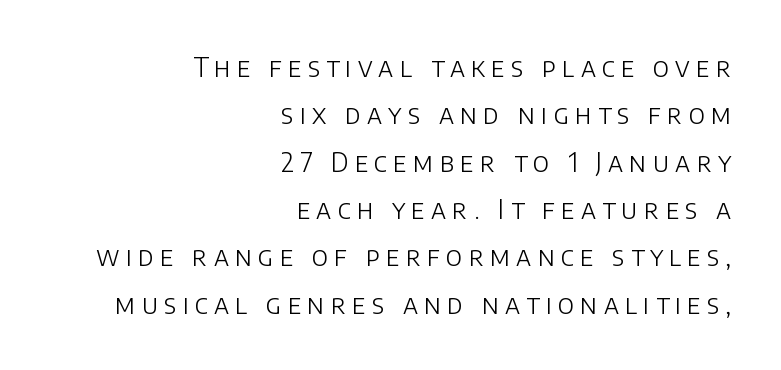
A bare baseline throughout the passage. Display-style spreading of the glyphs; the letterfit is very open. Style check: upright. The letters look calm and open, with moderate or lighter stems. The rag falls on the left side of this text block.
